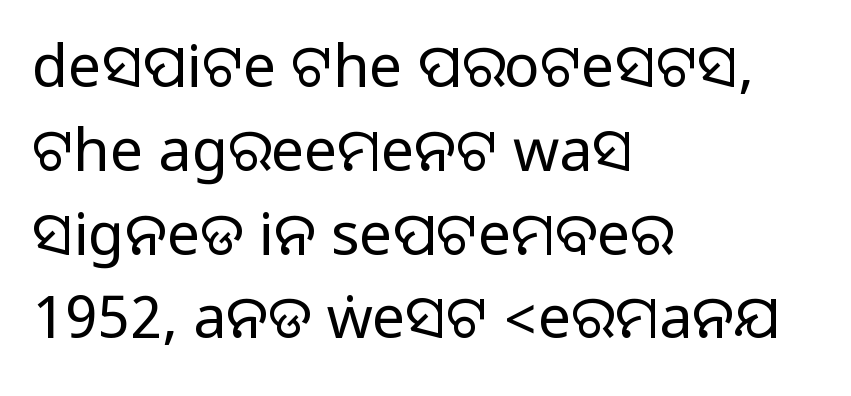
The foot of each line stays bare and open. A typesetter would call this proportional, since set widths differ per character. The compositor pushed each line to the left boundary. The rendering keeps characters at their native spacing. Does the lettering tilt? It doesn't — this is upright. What kind of face is this? One without serifs — a sans.
